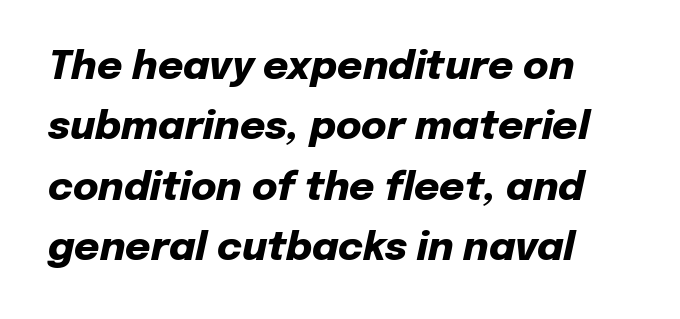
These lines are rendered in a variable-pitch font. The characters look thick and weighty, a clear bold. Compared with ordinary roman type, these characters are visibly tilted. Compared with typical body copy, the letter spacing here is the same.
